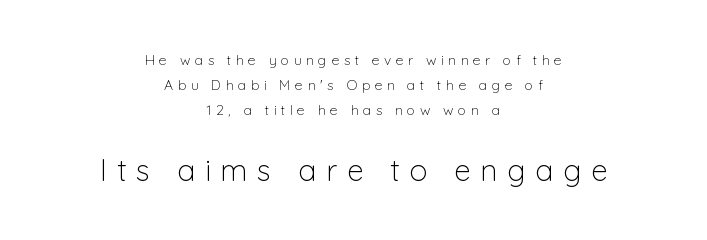
{"serif": "no", "italic": "no", "bold": "no", "weight": "light", "width": "normal", "stroke_contrast": "low", "x_height": "medium", "monospaced": "no", "underline": "no", "align": "center", "line_spacing_ratio": 1.8, "letter_spacing": "wide", "letter_spacing_em": 0.32, "larger_block": "second", "size_ratio": 2.14, "glyph_px": 30}
